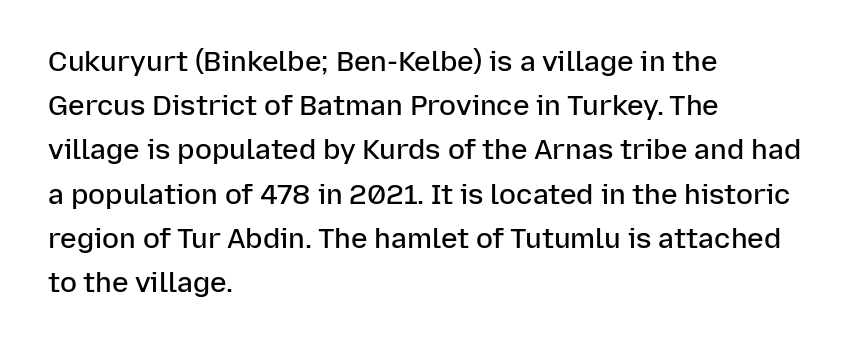
The image shows 28 px semibold sans-serif type, upright; set left-aligned, normal line spacing (1.58x), normal letter spacing, not underlined; low stroke contrast and a medium x-height.
